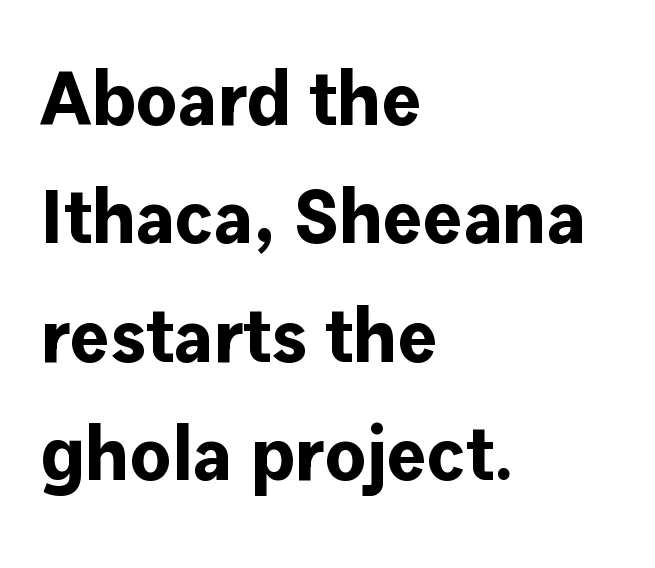
{"serif": "no", "italic": "no", "bold": "yes", "weight": "bold", "width": "normal", "stroke_contrast": "low", "x_height": "medium", "monospaced": "no", "underline": "no", "align": "left", "line_spacing": "normal", "line_spacing_ratio": 1.58, "letter_spacing": "normal", "letter_spacing_em": 0.0, "glyph_px": 75}
